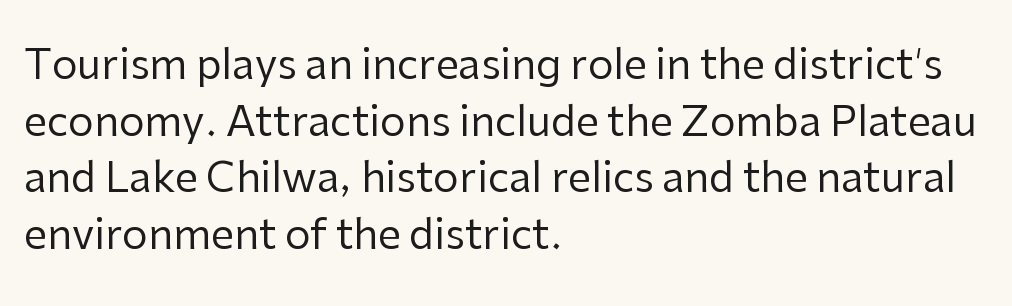
Q: Is the text bold? A: No.
Q: Is the text italic (slanted)? A: No, it is upright.
Q: Is the typeface a serif or a sans-serif typeface? A: Sans-serif.
Q: Is the text underlined? A: No.
Q: How is the paragraph aligned? A: Left-aligned.
Q: Is the spacing between letters normal or unusually wide? A: Normal.
Q: Is the spacing between lines tight, normal or loose? A: Normal.
Q: Width (condensed, normal, or wide)? A: Normal.
Q: Stroke contrast? A: Low.
Q: x-height? A: Medium.
Q: Monospaced? A: No.
